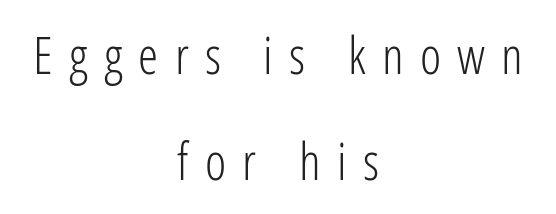
The image shows 51 px light, condensed sans-serif type, upright; set centered, loose line spacing (2.07x), unusually wide letter spacing (+0.32 em), not underlined; low stroke contrast and a medium x-height.
